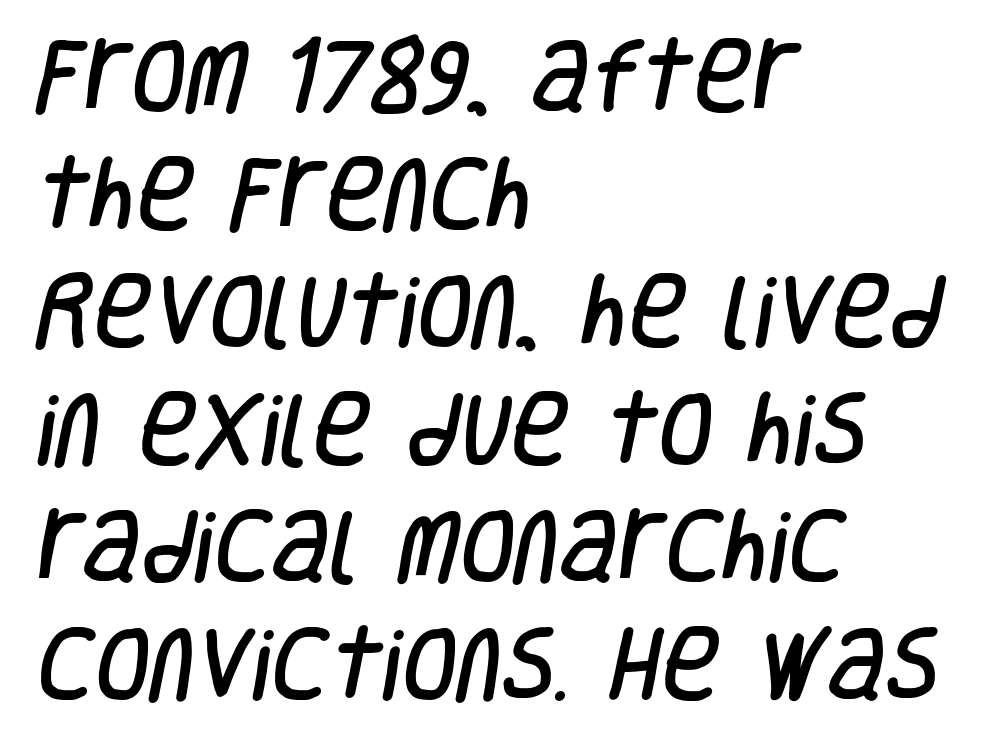
The image shows 80 px condensed sans-serif type; set left-aligned, normal line spacing (1.47x), normal letter spacing, not underlined; low stroke contrast and a large x-height.
